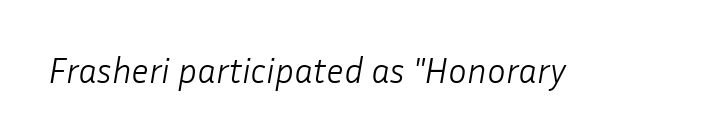
Yep, that's italic — everything's leaning. Any mark beneath the type? The region is blank. Standard letterfit; no display-style spreading of the glyphs. This sample has the flowing, uneven cadence of proportional lettering. Stroke thickness stays within the range of a standard reading face or lighter.
